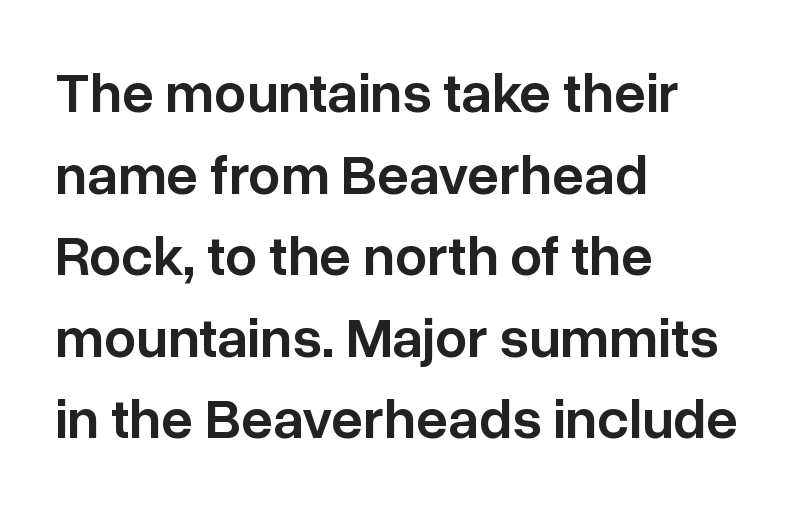
Q: Is the text bold? A: Semi-bold.
Q: Is the text italic (slanted)? A: No, it is upright.
Q: Is the typeface a serif or a sans-serif typeface? A: Sans-serif.
Q: Is the text underlined? A: No.
Q: How is the paragraph aligned? A: Left-aligned.
Q: Is the spacing between letters normal or unusually wide? A: Normal.
Q: Is the spacing between lines tight, normal or loose? A: Normal.
Q: Width (condensed, normal, or wide)? A: Normal.
Q: Stroke contrast? A: Low.
Q: x-height? A: Medium.
Q: Monospaced? A: No.
